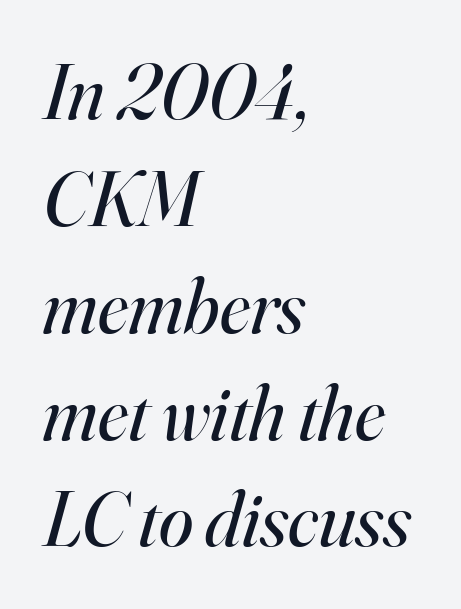
The image shows 78 px regular-weight serif type, italic (leaning right); set left-aligned, normal line spacing (1.37x), normal letter spacing, not underlined; high stroke contrast and a small x-height.
